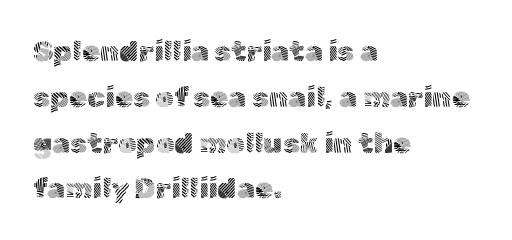
The image shows 29 px light sans-serif type, upright; set left-aligned, normal line spacing (1.58x), normal letter spacing, not underlined; a medium x-height.
